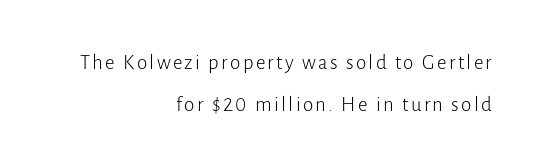
Q: Is the text bold? A: No.
Q: Is the text italic (slanted)? A: No, it is upright.
Q: Is the text underlined? A: No.
Q: How is the paragraph aligned? A: Right-aligned.
Q: Is the spacing between lines tight, normal or loose? A: Loose.
